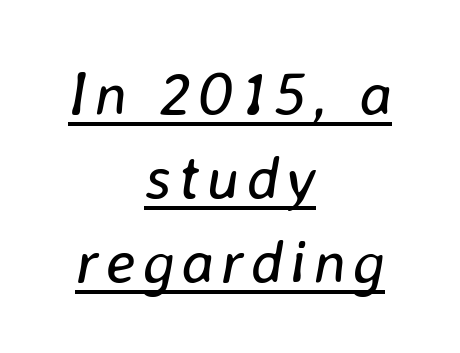
The image shows 61 px regular-weight type, italic (leaning right); set centered, normal line spacing (1.38x), underlined; low stroke contrast and a medium x-height.
